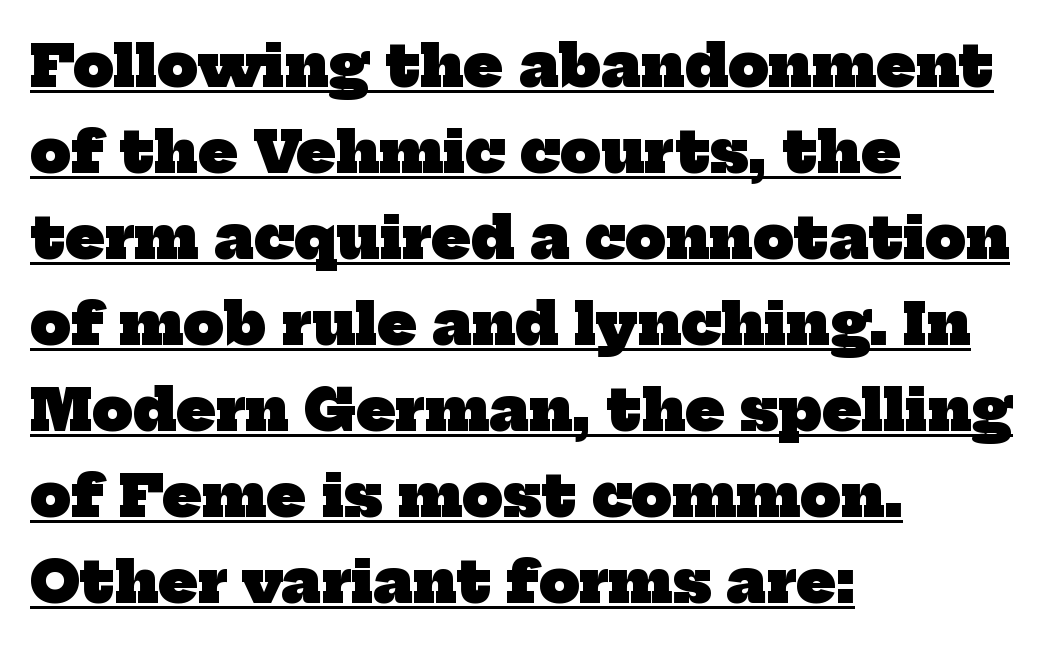
The rendering uses natural spacing where letterforms have individual widths. Reading down the column, the eye jumps a familiar distance to each next line. The face used here appears with an underline applied. Caption: multi-line text, flush left, ragged right. Does extra space separate the letters? No, they use regular spacing. Every letter is thick-stroked: bold, no question.
